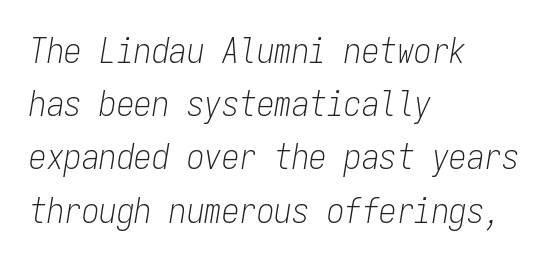
Q: Is the text bold? A: No.
Q: Is the text italic (slanted)? A: Yes, it leans right by about 9 degrees.
Q: Is the text underlined? A: No.
Q: How is the paragraph aligned? A: Left-aligned.
Q: Is the spacing between letters normal or unusually wide? A: Normal.
Q: Is the spacing between lines tight, normal or loose? A: Normal.
Q: Width (condensed, normal, or wide)? A: Condensed.
Q: Stroke contrast? A: Low.
Q: x-height? A: Medium.
Q: Monospaced? A: Yes.
